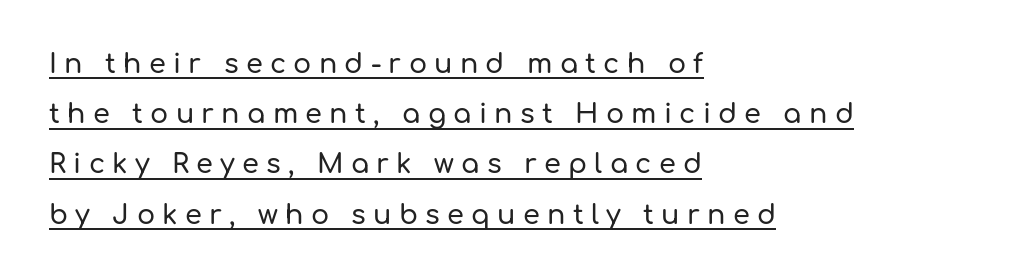
Q: Is the text italic (slanted)? A: No, it is upright.
Q: Is the text underlined? A: Yes.
Q: How is the paragraph aligned? A: Left-aligned.
Q: Is the spacing between letters normal or unusually wide? A: Unusually wide.
